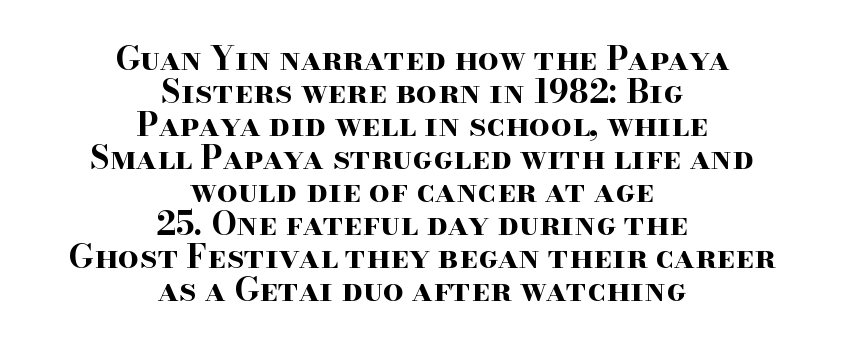
Q: Is the text bold? A: Yes.
Q: Is the text italic (slanted)? A: No, it is upright.
Q: Is the typeface a serif or a sans-serif typeface? A: Serif.
Q: Is the text underlined? A: No.
Q: How is the paragraph aligned? A: Centered.
Q: Is the spacing between letters normal or unusually wide? A: Normal.
Q: Is the spacing between lines tight, normal or loose? A: Tight.
Q: Width (condensed, normal, or wide)? A: Wide.
Q: Stroke contrast? A: High.
Q: x-height? A: Small.
Q: Monospaced? A: No.
